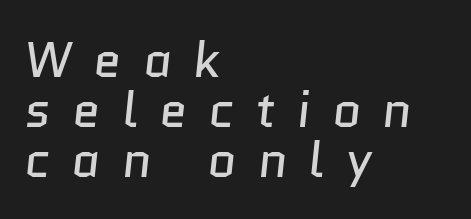
Examine the stroke ends and you'll find no serifs. The glyphs are unaccompanied by any horizontal stroke below them. The passage shown has open, widely tracked lettering throughout. Note the varied advance widths — an 'i' is clearly narrower than an 'm'.
